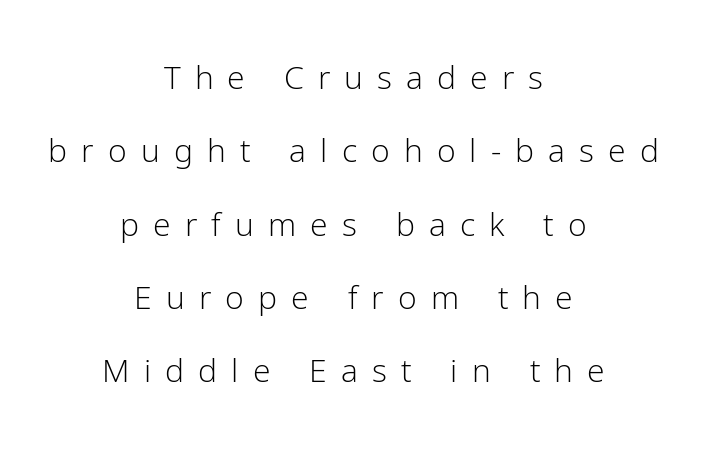
Q: Is the text bold? A: No.
Q: Is the text italic (slanted)? A: No, it is upright.
Q: Is the typeface a serif or a sans-serif typeface? A: Sans-serif.
Q: Is the text underlined? A: No.
Q: How is the paragraph aligned? A: Centered.
Q: Is the spacing between letters normal or unusually wide? A: Unusually wide.
Q: Is the spacing between lines tight, normal or loose? A: Loose.
Q: Width (condensed, normal, or wide)? A: Normal.
Q: Stroke contrast? A: Low.
Q: x-height? A: Medium.
Q: Monospaced? A: No.
